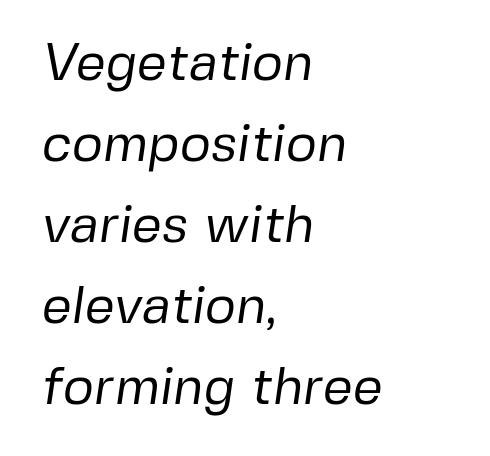
{"serif": "no", "bold": "no", "weight": "regular", "width": "normal", "stroke_contrast": "low", "x_height": "medium", "monospaced": "no", "underline": "no", "align": "left", "line_spacing": "normal", "line_spacing_ratio": 1.53, "letter_spacing": "normal", "letter_spacing_em": 0.0, "glyph_px": 53}
